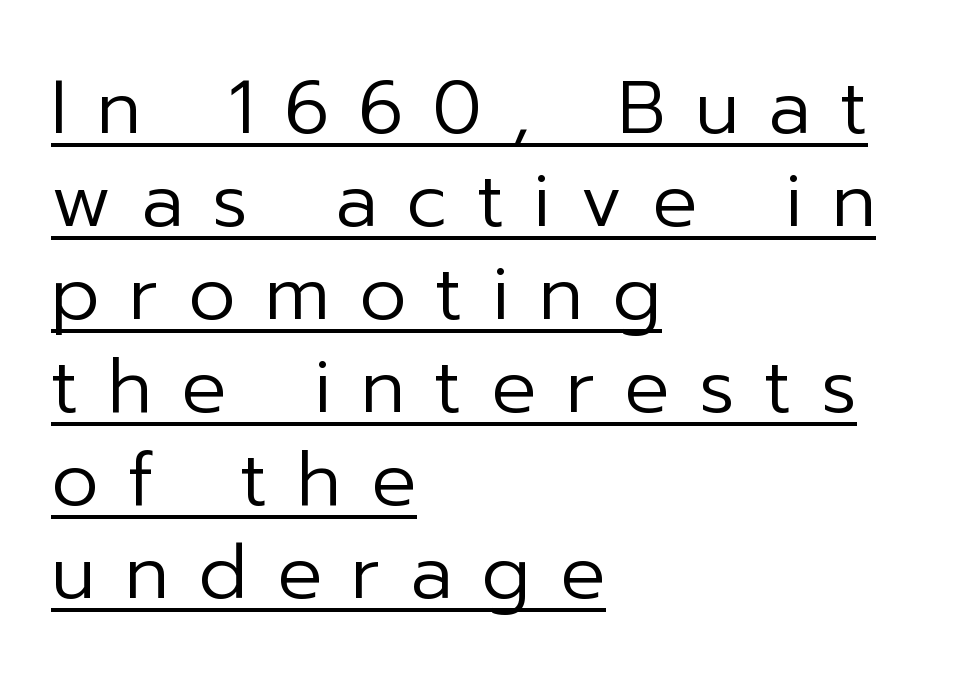
The image shows 75 px regular-weight sans-serif type, upright; set left-aligned, line spacing 1.24x, unusually wide letter spacing (+0.39 em), underlined; low stroke contrast and a medium x-height.
